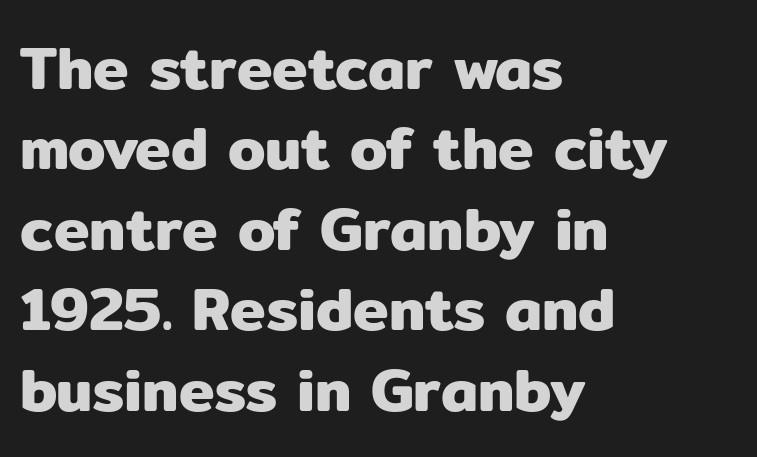
Q: Is the text italic (slanted)? A: No, it is upright.
Q: Is the typeface a serif or a sans-serif typeface? A: Sans-serif.
Q: Is the text underlined? A: No.
Q: How is the paragraph aligned? A: Left-aligned.
Q: Is the spacing between letters normal or unusually wide? A: Normal.
Q: Is the spacing between lines tight, normal or loose? A: Normal.
Q: Width (condensed, normal, or wide)? A: Normal.
Q: Stroke contrast? A: Low.
Q: x-height? A: Medium.
Q: Monospaced? A: No.
